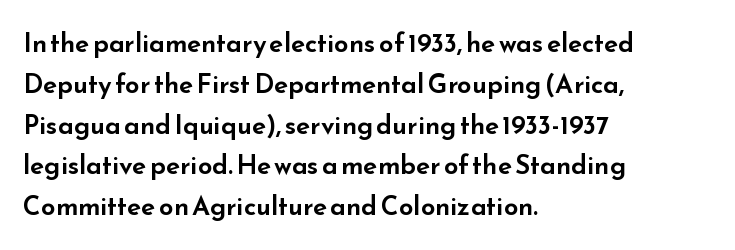
The image shows 26 px text type, upright; set left-aligned, normal line spacing (1.57x), normal letter spacing, not underlined.
